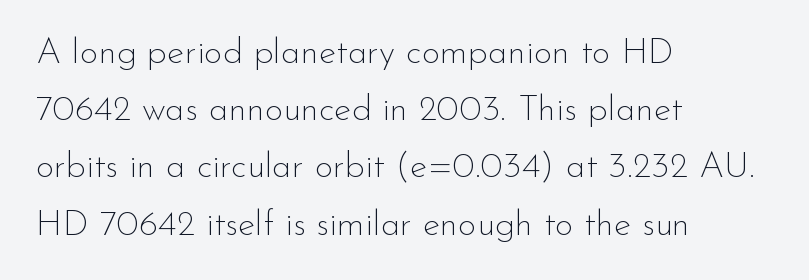
Think of a printed novel: that variable character pitch is what you see here. The axis of the letterforms is exactly vertical. Observe the absence of serifs on each vertical stroke in this sample. If you measured baseline to baseline, you'd find a middling distance. Teacher's note: observe the even left margin — that is flush-left alignment.
